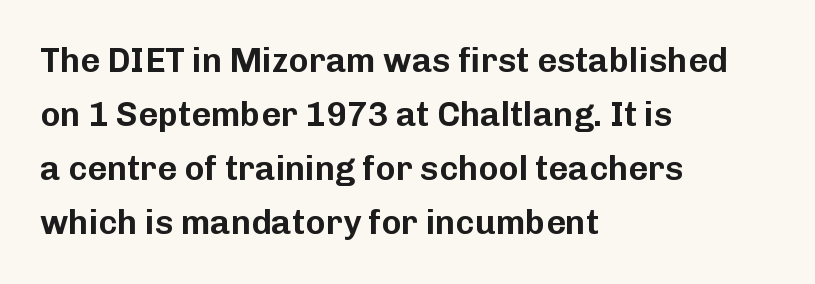
{"serif": "no", "italic": "no", "width": "normal", "stroke_contrast": "low", "x_height": "medium", "monospaced": "no", "underline": "no", "align": "left", "line_spacing": "normal", "line_spacing_ratio": 1.59, "letter_spacing": "normal", "letter_spacing_em": 0.0, "glyph_px": 34}
